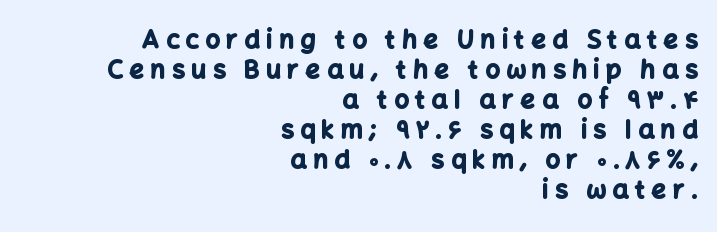
Q: Is the text bold? A: Yes.
Q: Is the text italic (slanted)? A: No, it is upright.
Q: Is the text underlined? A: No.
Q: How is the paragraph aligned? A: Right-aligned.
Q: Is the spacing between letters normal or unusually wide? A: Unusually wide.
